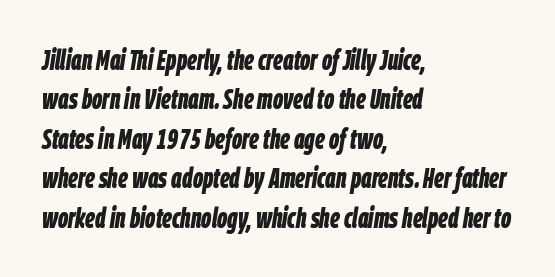
The image shows 28 px bold, condensed type, italic (leaning right); set left-aligned, normal line spacing (1.41x), normal letter spacing, not underlined; low stroke contrast and a large x-height.
